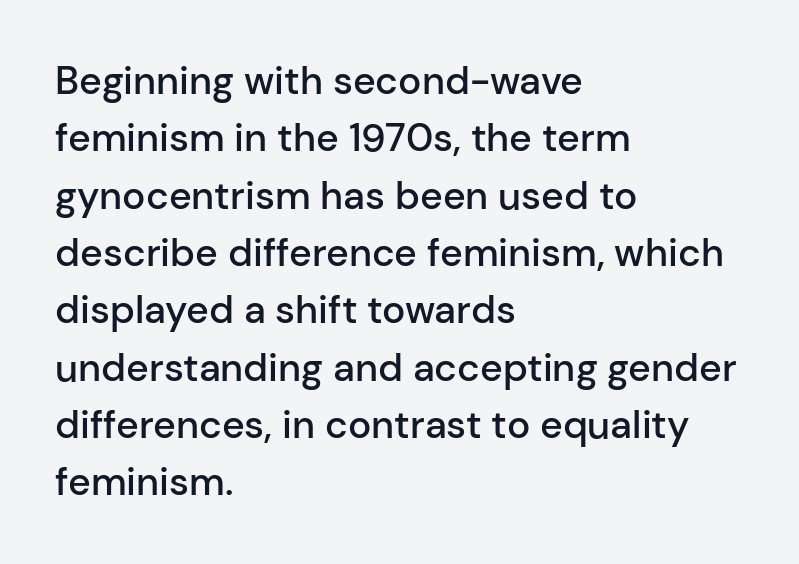
The font is running at a semibold setting, under full bold. The typesetter chose a ragged-right arrangement here. Bare-footed words on every line. The axis of the letterforms is exactly vertical.
